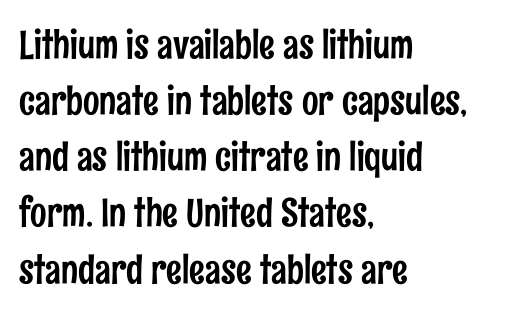
The image shows 39 px condensed sans-serif type, upright; set left-aligned, normal line spacing (1.44x), normal letter spacing, not underlined; low stroke contrast and a medium x-height.
